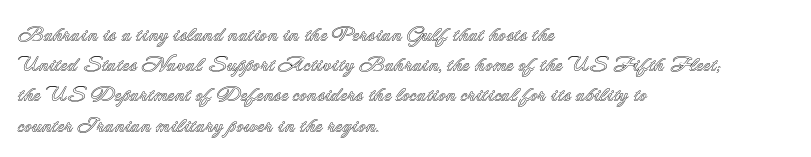
{"underline": "no", "align": "left", "line_spacing": "normal", "line_spacing_ratio": 1.44, "letter_spacing": "normal", "letter_spacing_em": 0.0, "glyph_px": 21}
